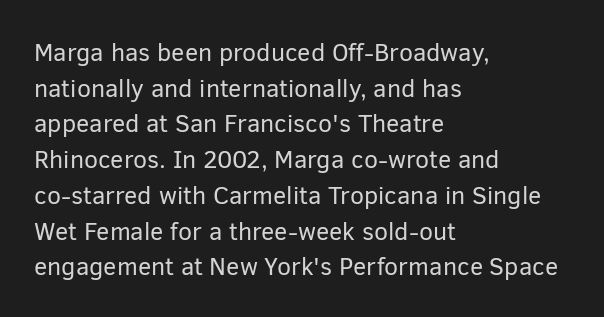
Q: Is the text bold? A: No.
Q: Is the text italic (slanted)? A: No, it is upright.
Q: Is the text underlined? A: No.
Q: How is the paragraph aligned? A: Left-aligned.
Q: Is the spacing between letters normal or unusually wide? A: Normal.
Q: Is the spacing between lines tight, normal or loose? A: Normal.
